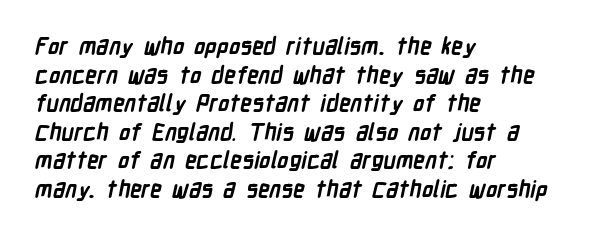
{"bold": "yes", "underline": "no", "align": "left", "line_spacing_ratio": 1.24, "letter_spacing": "normal", "letter_spacing_em": 0.0, "glyph_px": 23}
